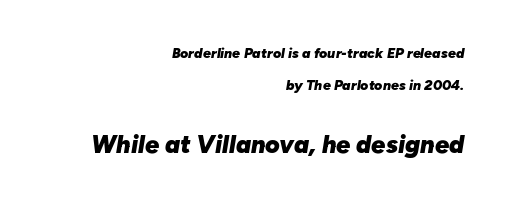
{"italic": "yes", "lean": "right", "slant_degrees": 10, "bold": "yes", "underline": "no", "align": "right", "line_spacing": "loose", "line_spacing_ratio": 2.32, "letter_spacing": "normal", "letter_spacing_em": 0.0, "larger_block": "second", "size_ratio": 1.79, "glyph_px": 25}
